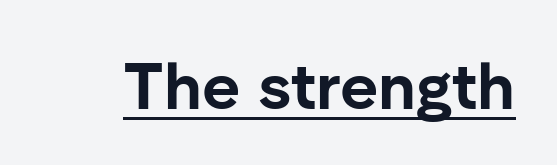
Q: Is the text bold? A: Yes.
Q: Is the text italic (slanted)? A: No, it is upright.
Q: Is the typeface a serif or a sans-serif typeface? A: Sans-serif.
Q: Is the text underlined? A: Yes.
Q: Is the spacing between letters normal or unusually wide? A: Normal.
Q: Width (condensed, normal, or wide)? A: Normal.
Q: Stroke contrast? A: Low.
Q: x-height? A: Medium.
Q: Monospaced? A: No.
